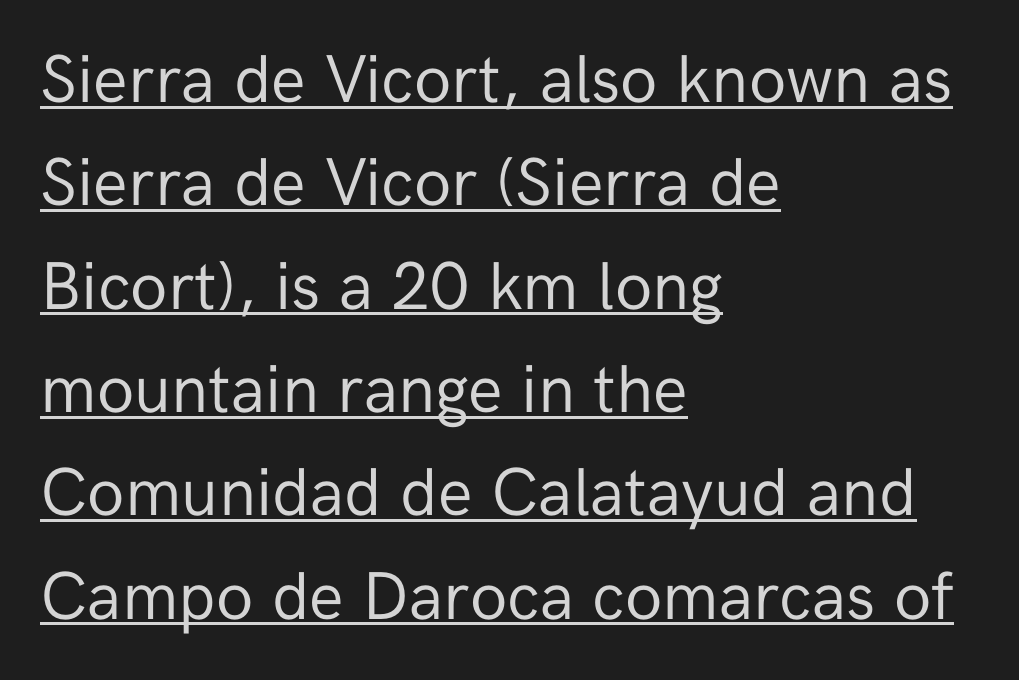
The block of text has a typical density, with ordinary space between rows. Tracking value appears to be zero — textbook default spacing. Underlining? Definitely there. The font's upright variant was chosen for this text.
